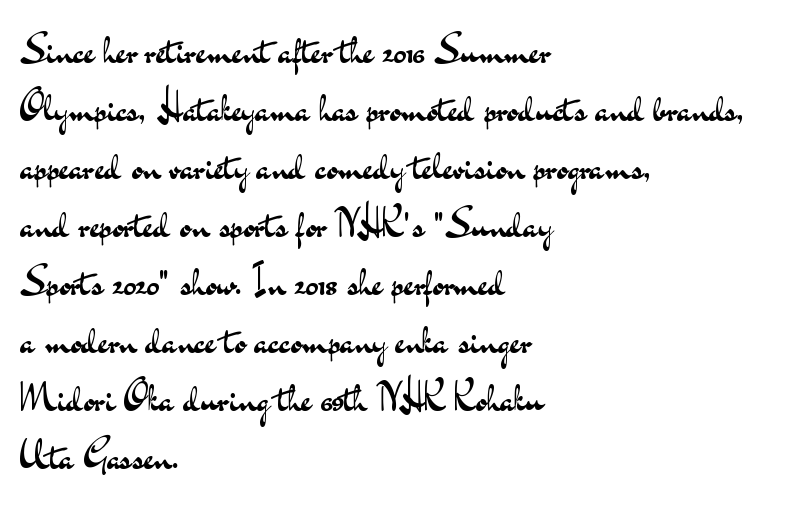
{"serif": "no", "bold": "no", "weight": "regular", "width": "wide", "stroke_contrast": "medium", "x_height": "small", "monospaced": "no", "underline": "no", "align": "left", "line_spacing": "normal", "line_spacing_ratio": 1.45, "letter_spacing": "normal", "letter_spacing_em": 0.0, "glyph_px": 40}
